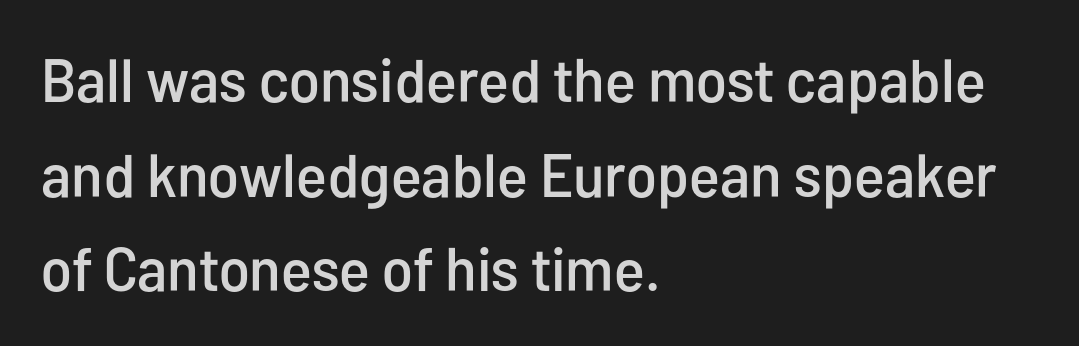
{"serif": "no", "italic": "no", "width": "condensed", "stroke_contrast": "low", "x_height": "medium", "monospaced": "no", "underline": "no", "align": "left", "line_spacing": "normal", "line_spacing_ratio": 1.55, "letter_spacing": "normal", "letter_spacing_em": 0.0, "glyph_px": 61}
